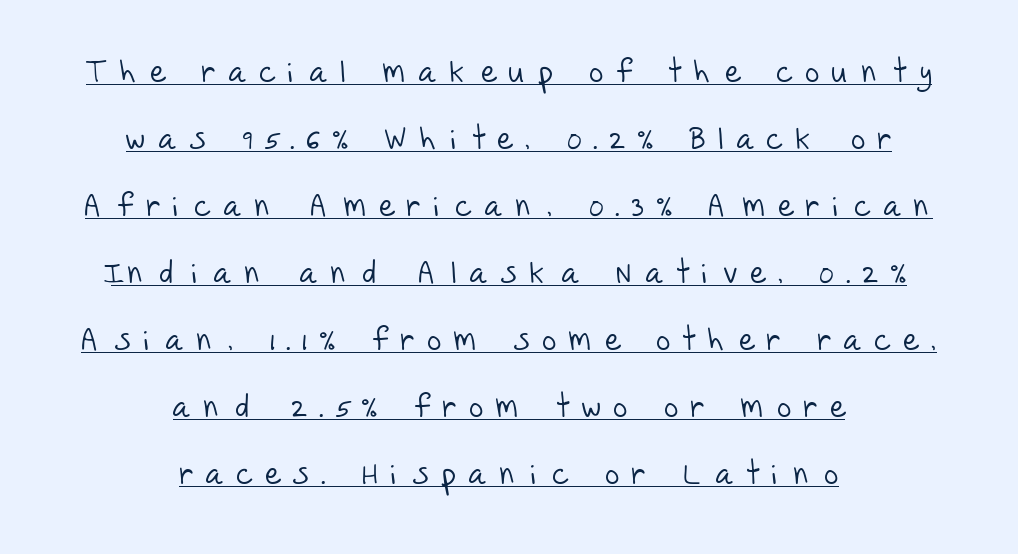
Q: Is the text bold? A: No.
Q: Is the typeface a serif or a sans-serif typeface? A: Sans-serif.
Q: Is the text underlined? A: Yes.
Q: How is the paragraph aligned? A: Centered.
Q: Is the spacing between letters normal or unusually wide? A: Unusually wide.
Q: Is the spacing between lines tight, normal or loose? A: Loose.
Q: Width (condensed, normal, or wide)? A: Normal.
Q: Stroke contrast? A: Low.
Q: x-height? A: Large.
Q: Monospaced? A: No.
